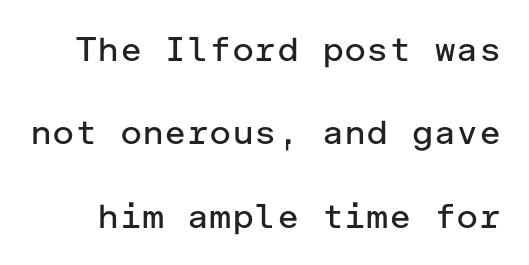
Q: Is the text bold? A: No.
Q: Is the text italic (slanted)? A: No, it is upright.
Q: Is the typeface a serif or a sans-serif typeface? A: Sans-serif.
Q: Is the text underlined? A: No.
Q: Is the spacing between letters normal or unusually wide? A: Normal.
Q: Is the spacing between lines tight, normal or loose? A: Loose.
Q: Width (condensed, normal, or wide)? A: Normal.
Q: Stroke contrast? A: Low.
Q: x-height? A: Medium.
